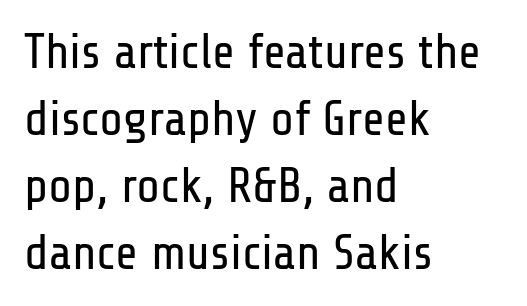
{"serif": "no", "italic": "no", "bold": "no", "weight": "regular", "width": "condensed", "stroke_contrast": "low", "x_height": "medium", "monospaced": "no", "underline": "no", "align": "left", "line_spacing": "normal", "line_spacing_ratio": 1.37, "letter_spacing": "normal", "letter_spacing_em": 0.0, "glyph_px": 49}
